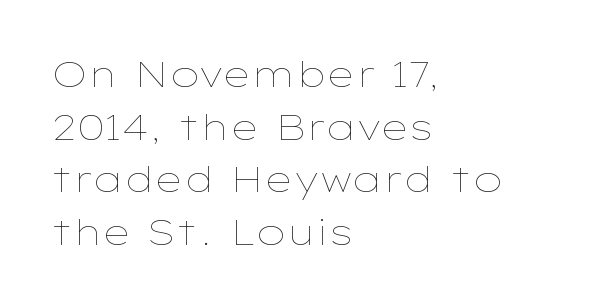
Q: Is the text bold? A: No.
Q: Is the text italic (slanted)? A: No, it is upright.
Q: Is the text underlined? A: No.
Q: How is the paragraph aligned? A: Left-aligned.
Q: Is the spacing between letters normal or unusually wide? A: Normal.
Q: Is the spacing between lines tight, normal or loose? A: Normal.
Q: Width (condensed, normal, or wide)? A: Wide.
Q: Stroke contrast? A: Low.
Q: x-height? A: Medium.
Q: Monospaced? A: No.
